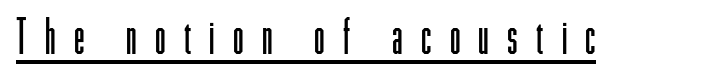
The image shows 48 px light, condensed sans-serif type, upright; set unusually wide letter spacing (+0.38 em), underlined; low stroke contrast and a medium x-height.
